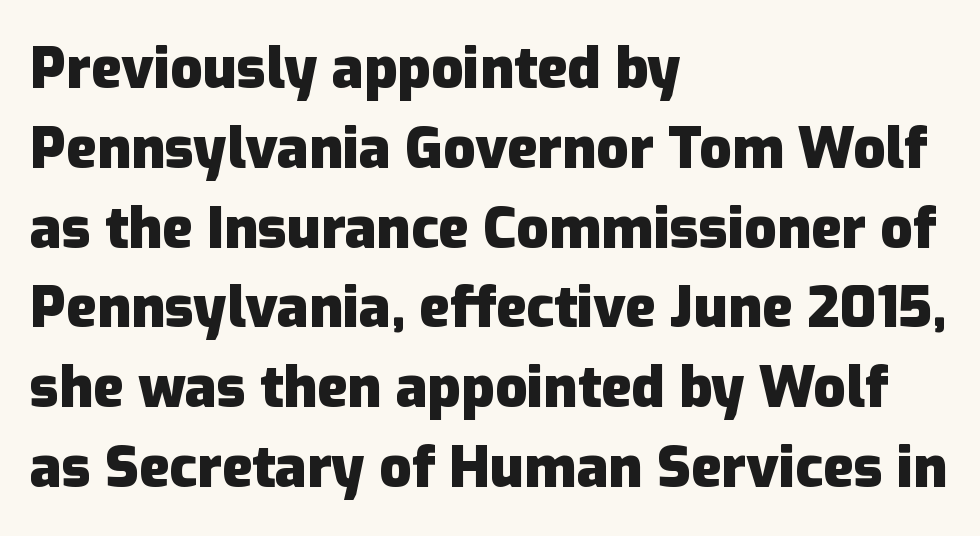
{"serif": "no", "italic": "no", "bold": "yes", "weight": "heavy", "width": "normal", "stroke_contrast": "low", "x_height": "medium", "monospaced": "no", "underline": "no", "align": "left", "line_spacing": "normal", "line_spacing_ratio": 1.4, "letter_spacing": "normal", "letter_spacing_em": 0.0, "glyph_px": 57}
